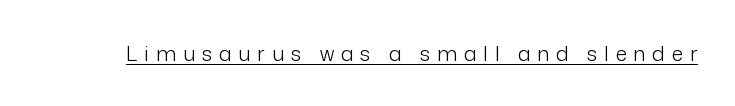
Is the type heavy? It reads as light-to-regular instead. Characters follow at a spacing far wider than the type designer built in. Check the space under the baseline: a stroke is drawn there. A typesetter would mark this as roman, not italic.
